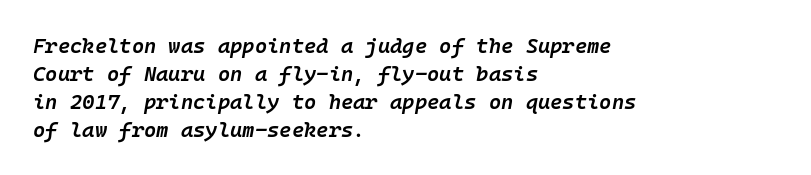
{"italic": "yes", "lean": "right", "slant_degrees": 10, "bold": "semi", "underline": "no", "align": "left", "line_spacing": "normal", "line_spacing_ratio": 1.33, "letter_spacing": "normal", "letter_spacing_em": 0.0, "glyph_px": 21}
